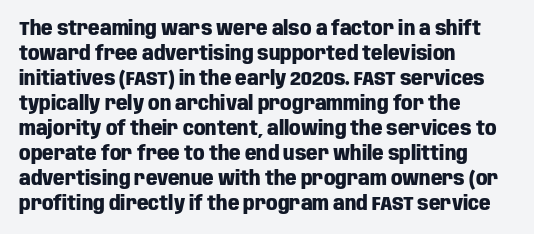
Q: Is the text bold? A: Yes.
Q: Is the text italic (slanted)? A: No, it is upright.
Q: Is the text underlined? A: No.
Q: How is the paragraph aligned? A: Left-aligned.
Q: Is the spacing between letters normal or unusually wide? A: Normal.
Q: Is the spacing between lines tight, normal or loose? A: Normal.
